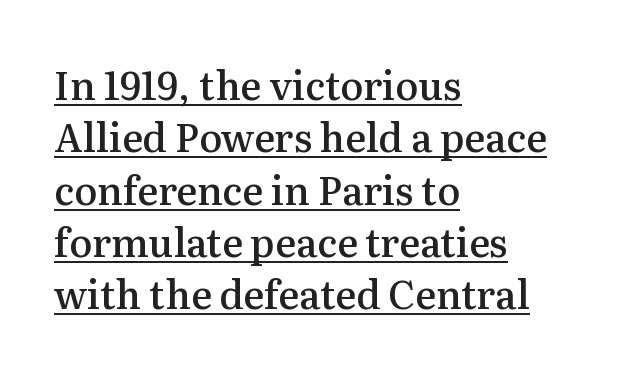
{"serif": "yes", "italic": "no", "bold": "semi", "weight": "semibold", "width": "normal", "stroke_contrast": "medium", "x_height": "medium", "monospaced": "no", "underline": "yes", "align": "left", "line_spacing": "normal", "line_spacing_ratio": 1.34, "letter_spacing": "normal", "letter_spacing_em": 0.0, "glyph_px": 39}
